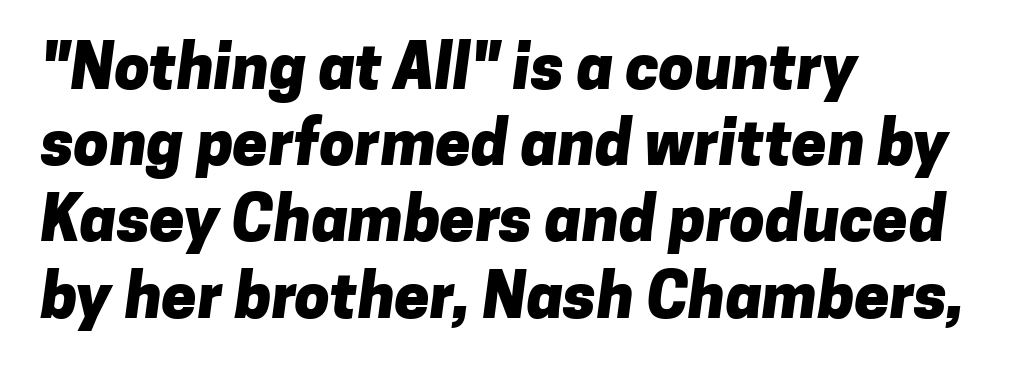
The image shows 63 px heavy sans-serif type; set left-aligned, line spacing 1.21x, normal letter spacing, not underlined; low stroke contrast and a medium x-height.
